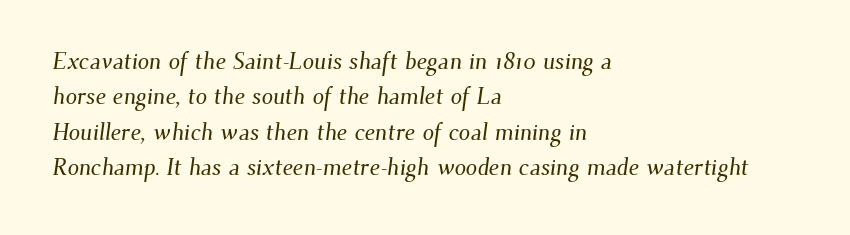
Q: Is the text underlined? A: No.
Q: How is the paragraph aligned? A: Left-aligned.
Q: Is the spacing between letters normal or unusually wide? A: Normal.
Q: Is the spacing between lines tight, normal or loose? A: Normal.
